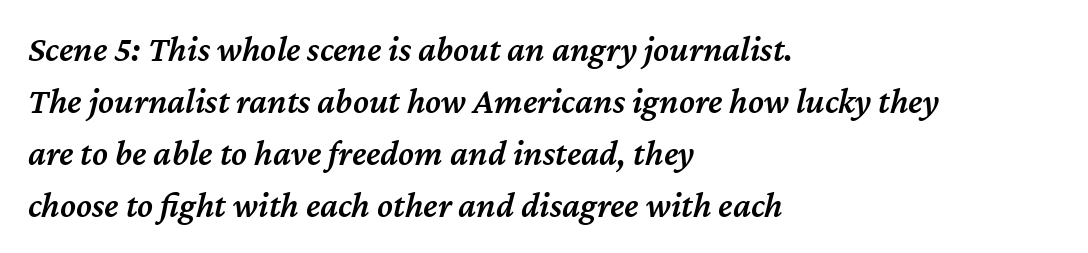
The image shows 36 px semibold type, italic (leaning right); set left-aligned, normal line spacing (1.44x), normal letter spacing, not underlined; medium stroke contrast and a medium x-height.
